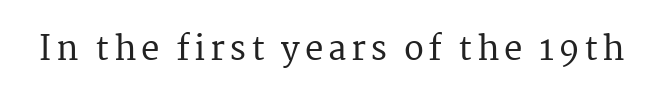
{"serif": "yes", "italic": "no", "width": "normal", "stroke_contrast": "medium", "x_height": "medium", "monospaced": "no", "underline": "no", "glyph_px": 33}
